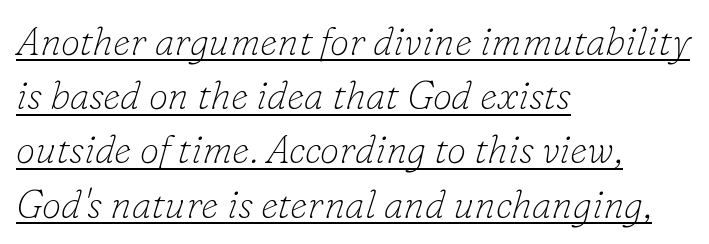
{"serif": "yes", "italic": "yes", "lean": "right", "slant_degrees": 16, "bold": "no", "weight": "thin", "width": "normal", "stroke_contrast": "low", "x_height": "small", "monospaced": "no", "underline": "yes", "align": "left", "line_spacing": "normal", "line_spacing_ratio": 1.39, "letter_spacing": "normal", "letter_spacing_em": 0.0, "glyph_px": 39}
